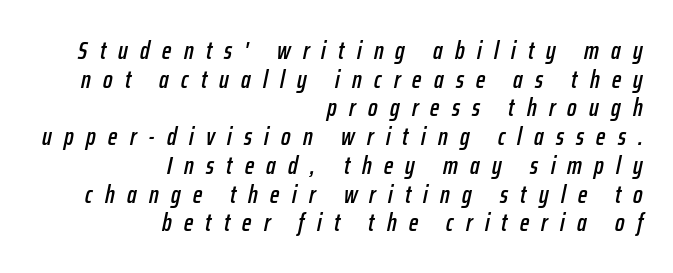
The image shows 25 px text type, italic (leaning right); set right-aligned, tight line spacing (1.15x), unusually wide letter spacing (+0.49 em), not underlined.
